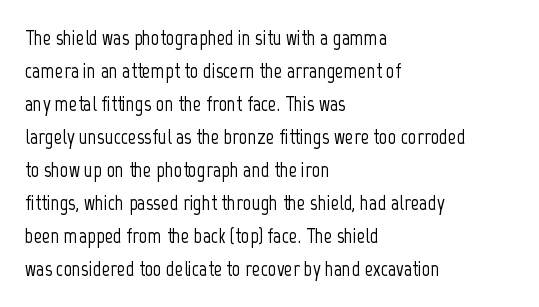
Do the letters lean? They stand straight. You could call the tracking neutral — neither tight nor loose. The passage shown is not underscored anywhere. The ragged edge is on the right, which tells us the setting is flush left. Students, observe: this is what conventionally led text looks like.
